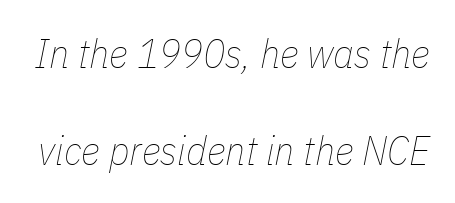
Q: Is the text bold? A: No.
Q: Is the text italic (slanted)? A: Yes, it leans right by about 11 degrees.
Q: Is the text underlined? A: No.
Q: Is the spacing between letters normal or unusually wide? A: Normal.
Q: Is the spacing between lines tight, normal or loose? A: Loose.
Q: Width (condensed, normal, or wide)? A: Condensed.
Q: Stroke contrast? A: Low.
Q: x-height? A: Medium.
Q: Monospaced? A: No.
